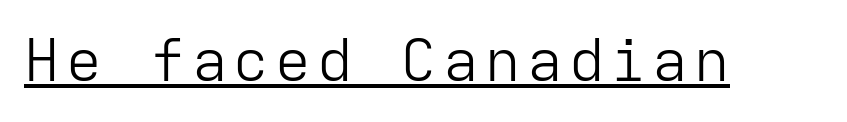
The image shows 59 px light sans-serif type, upright, monospaced; set underlined; low stroke contrast and a medium x-height.
